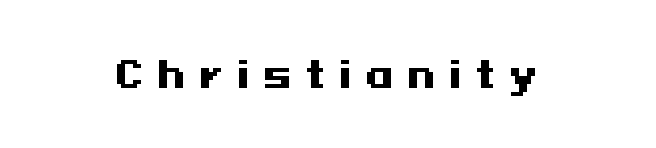
Check where the strokes stop: nothing finishes them off — pure sans. Strokes here are thick enough to call this a true bold. Underline: absent. This is the regular roman posture of the typeface. This rendering widens character spacing well past its baseline value.
